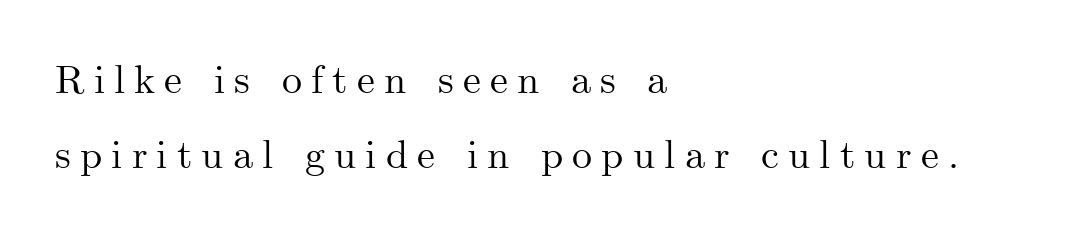
Q: Is the text italic (slanted)? A: No, it is upright.
Q: Is the typeface a serif or a sans-serif typeface? A: Serif.
Q: Is the text underlined? A: No.
Q: How is the paragraph aligned? A: Left-aligned.
Q: Is the spacing between letters normal or unusually wide? A: Unusually wide.
Q: Width (condensed, normal, or wide)? A: Normal.
Q: Stroke contrast? A: Medium.
Q: x-height? A: Small.
Q: Monospaced? A: No.
